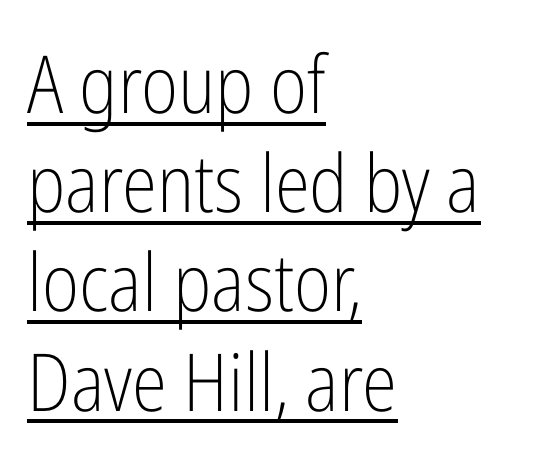
{"serif": "no", "italic": "no", "bold": "no", "weight": "light", "width": "condensed", "stroke_contrast": "low", "x_height": "medium", "monospaced": "no", "underline": "yes", "align": "left", "line_spacing_ratio": 1.24, "letter_spacing": "normal", "letter_spacing_em": 0.0, "glyph_px": 80}
